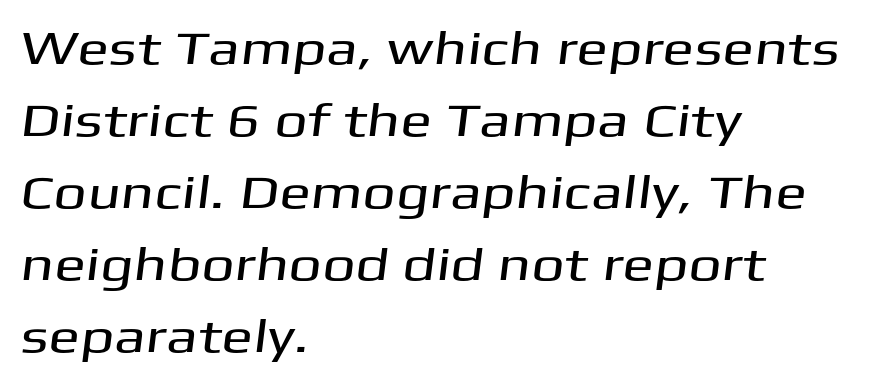
The image shows 47 px wide sans-serif type; set left-aligned, normal line spacing (1.53x), normal letter spacing, not underlined; medium stroke contrast and a medium x-height.
